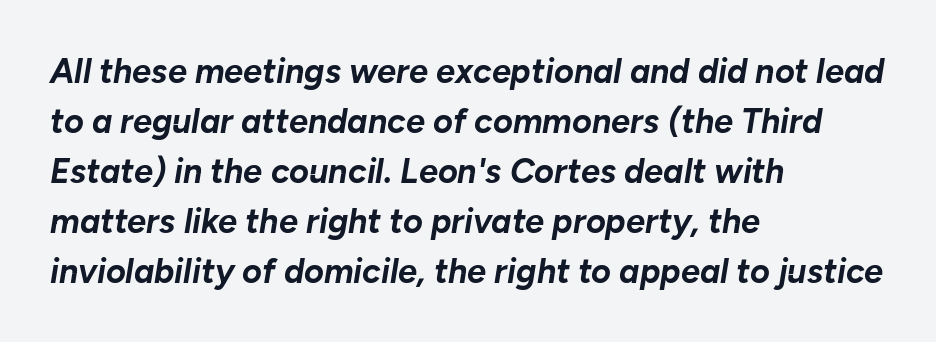
Q: Is the text bold? A: Yes.
Q: Is the text italic (slanted)? A: Yes, it leans right by about 10 degrees.
Q: Is the text underlined? A: No.
Q: How is the paragraph aligned? A: Left-aligned.
Q: Is the spacing between letters normal or unusually wide? A: Normal.
Q: Is the spacing between lines tight, normal or loose? A: Normal.
Q: Width (condensed, normal, or wide)? A: Normal.
Q: Stroke contrast? A: Low.
Q: x-height? A: Medium.
Q: Monospaced? A: No.
